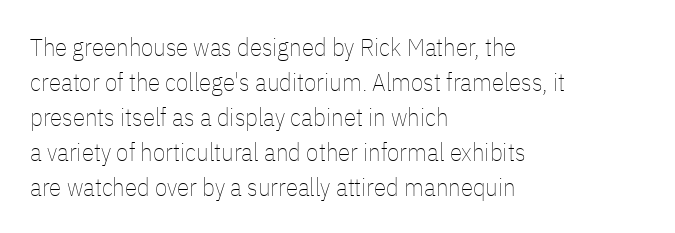
Nobody drew a line under any word here. The passage is arranged the way most books set body copy — flush left. Is the stroke heavy? The answer is a plain regular-or-lighter. Nobody touched the tracking dial on this one. A roman cut, with each character standing at attention. The space between consecutive lines is moderate.
